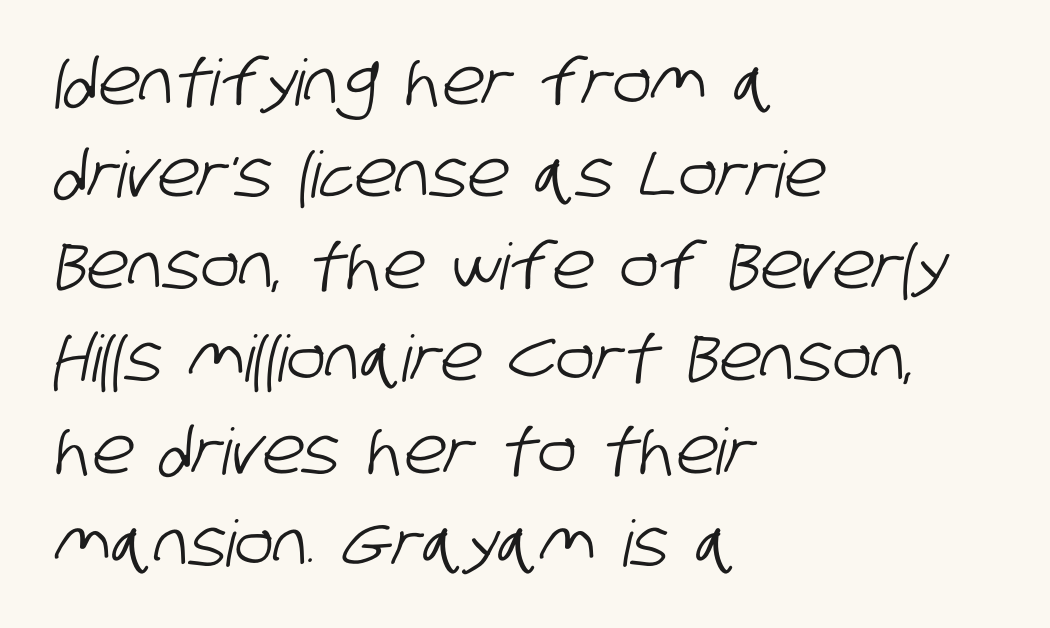
{"serif": "no", "width": "condensed", "stroke_contrast": "low", "x_height": "large", "monospaced": "no", "underline": "no", "align": "left", "line_spacing": "normal", "line_spacing_ratio": 1.44, "letter_spacing": "normal", "letter_spacing_em": 0.0, "glyph_px": 64}
